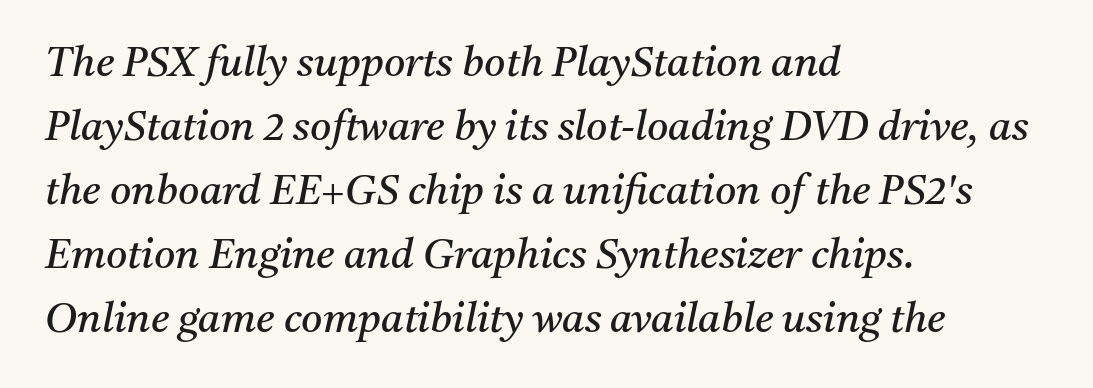
{"serif": "yes", "italic": "yes", "lean": "right", "slant_degrees": 11, "bold": "no", "weight": "regular", "width": "normal", "stroke_contrast": "medium", "x_height": "medium", "monospaced": "no", "underline": "no", "align": "left", "line_spacing": "normal", "line_spacing_ratio": 1.56, "letter_spacing": "normal", "letter_spacing_em": 0.0, "glyph_px": 41}
